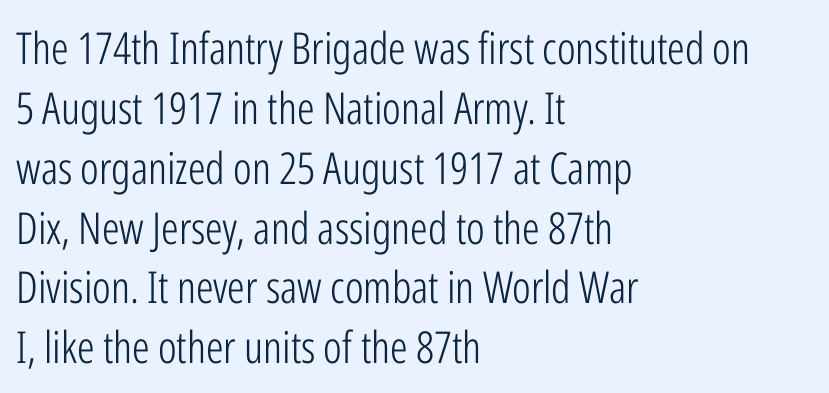
{"serif": "no", "italic": "no", "bold": "no", "weight": "light", "width": "condensed", "stroke_contrast": "low", "x_height": "medium", "monospaced": "no", "underline": "no", "align": "left", "line_spacing": "normal", "line_spacing_ratio": 1.36, "letter_spacing": "normal", "letter_spacing_em": 0.0, "glyph_px": 44}
